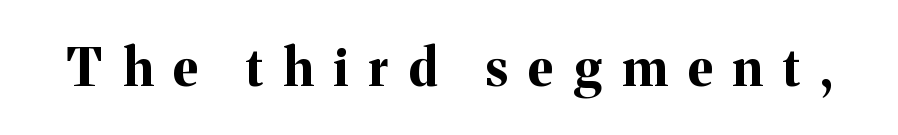
Q: Is the text bold? A: Yes.
Q: Is the text italic (slanted)? A: No, it is upright.
Q: Is the typeface a serif or a sans-serif typeface? A: Serif.
Q: Is the text underlined? A: No.
Q: Is the spacing between letters normal or unusually wide? A: Unusually wide.
Q: Width (condensed, normal, or wide)? A: Normal.
Q: Stroke contrast? A: Medium.
Q: x-height? A: Medium.
Q: Monospaced? A: No.
